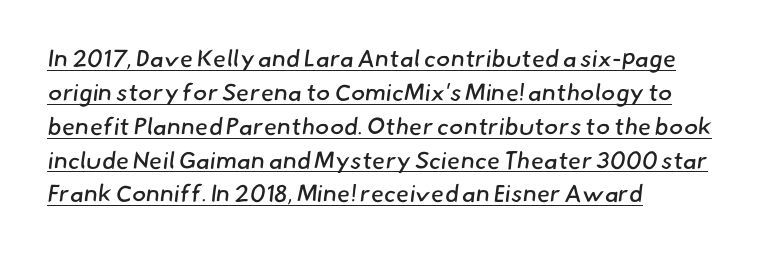
The image shows 24 px text type; set left-aligned, normal line spacing (1.41x), normal letter spacing, underlined.
